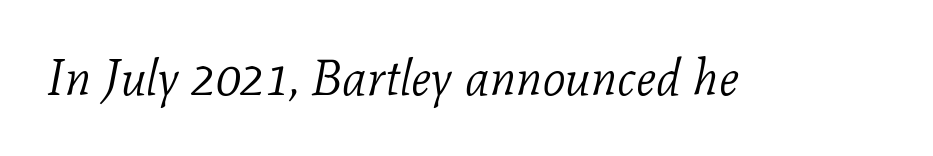
The image shows 50 px light serif type, italic (leaning right); set normal letter spacing, not underlined; low stroke contrast and a medium x-height.
